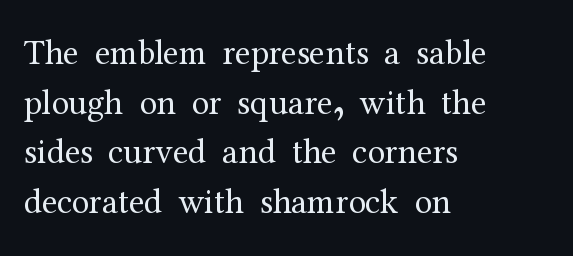
The image shows 35 px regular-weight serif type, upright; set left-aligned, normal line spacing (1.42x), normal letter spacing, not underlined; medium stroke contrast and a medium x-height.
